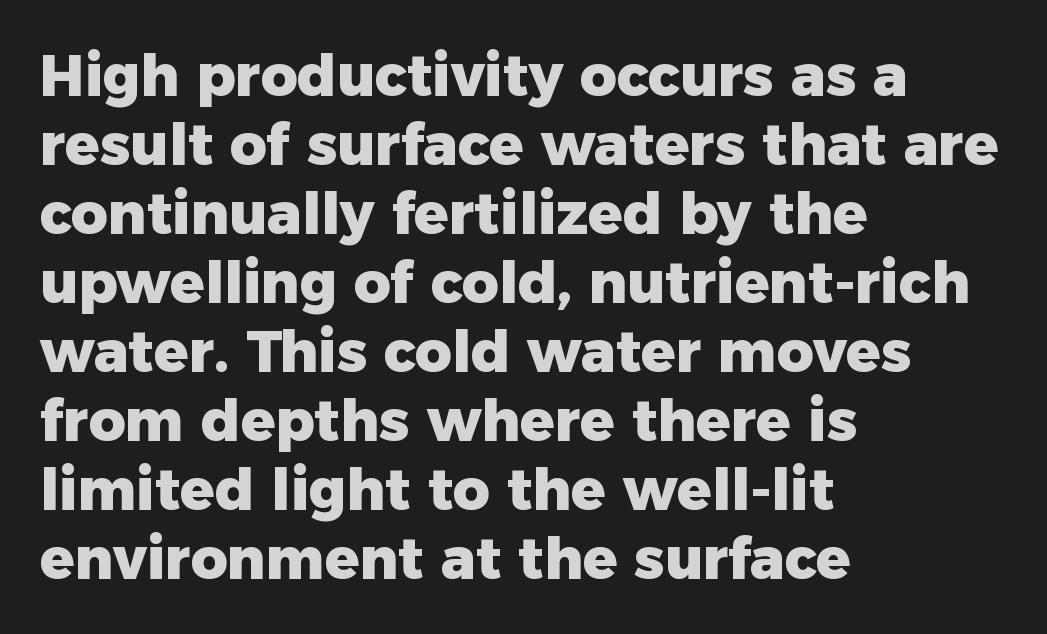
{"serif": "no", "italic": "no", "bold": "yes", "weight": "heavy", "width": "normal", "stroke_contrast": "low", "x_height": "medium", "monospaced": "no", "underline": "no", "align": "left", "line_spacing_ratio": 1.21, "letter_spacing": "normal", "letter_spacing_em": 0.0, "glyph_px": 57}
